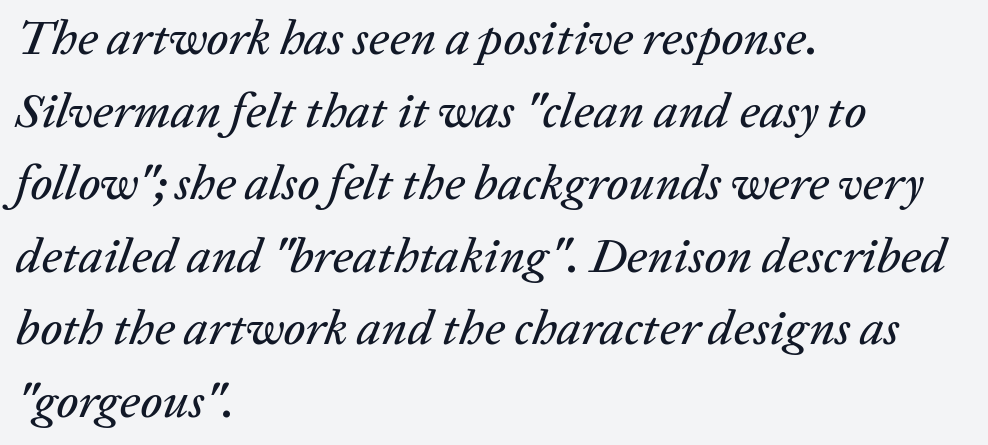
The image shows 49 px text type, italic (leaning right); set left-aligned, normal line spacing (1.48x), normal letter spacing, not underlined; low stroke contrast and a medium x-height.
